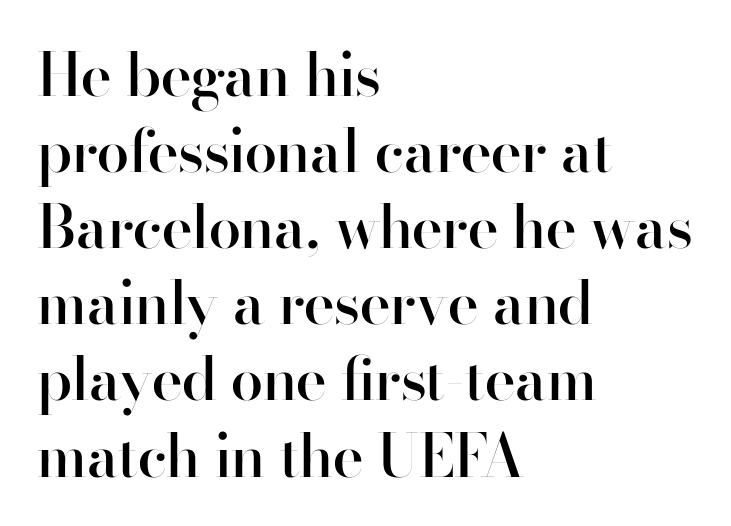
The image shows 59 px semibold sans-serif type, upright; set left-aligned, normal line spacing (1.29x), normal letter spacing, not underlined; high stroke contrast and a small x-height.
